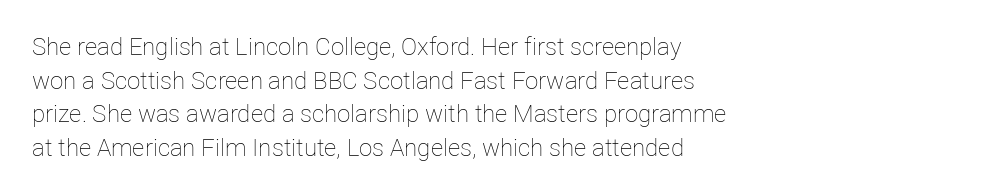
{"italic": "no", "bold": "no", "underline": "no", "align": "left", "line_spacing": "normal", "line_spacing_ratio": 1.4, "letter_spacing": "normal", "letter_spacing_em": 0.0, "glyph_px": 24}
